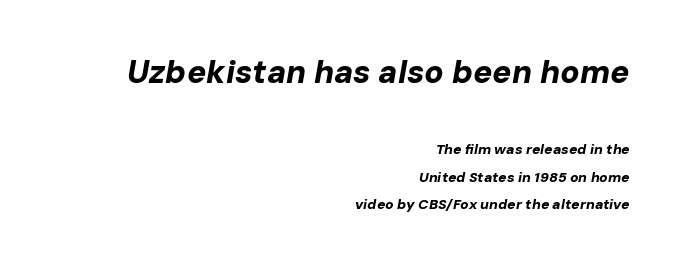
Q: Is the text bold? A: Yes.
Q: Is the text italic (slanted)? A: Yes, it leans right by about 10 degrees.
Q: Is the text underlined? A: No.
Q: How is the paragraph aligned? A: Right-aligned.
Q: Is the spacing between letters normal or unusually wide? A: Normal.
Q: Is the spacing between lines tight, normal or loose? A: Loose.
Q: Which block of text is set in a larger size, the first (top) or the second (bottom)? A: The first (top) one.
Q: Width (condensed, normal, or wide)? A: Normal.
Q: Stroke contrast? A: Low.
Q: x-height? A: Medium.
Q: Monospaced? A: No.
